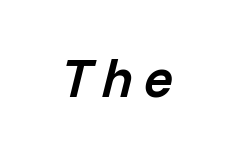
The font's italic variant was chosen for this text. Here the designer chose a conventional face with non-uniform glyph widths. Words float on clear page, feet unadorned. The typesetting leans somewhat heavy: a semibold.
